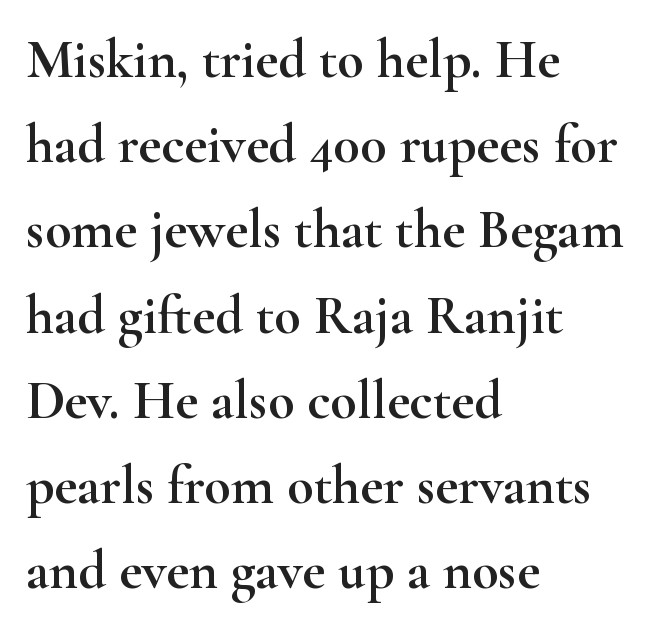
The image shows 55 px wide serif type, upright; set left-aligned, normal line spacing (1.55x), normal letter spacing, not underlined; high stroke contrast and a small x-height.
